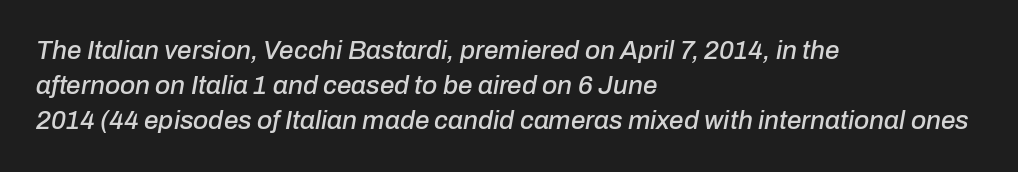
Q: Is the text italic (slanted)? A: Yes, it leans right by about 10 degrees.
Q: Is the text underlined? A: No.
Q: How is the paragraph aligned? A: Left-aligned.
Q: Is the spacing between letters normal or unusually wide? A: Normal.
Q: Is the spacing between lines tight, normal or loose? A: Normal.
